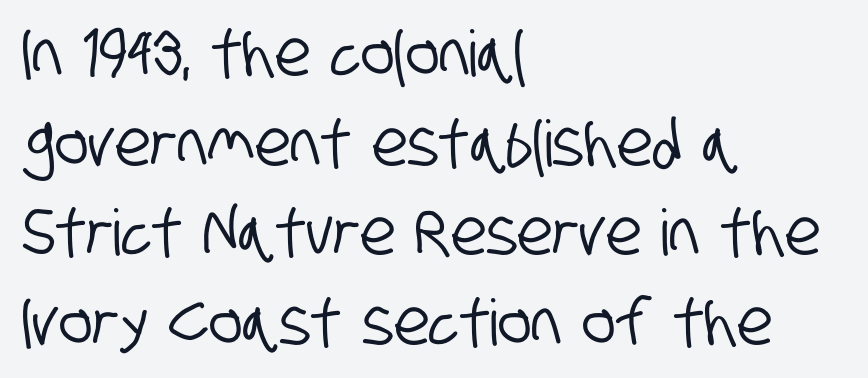
Q: Is the typeface a serif or a sans-serif typeface? A: Sans-serif.
Q: Is the text underlined? A: No.
Q: How is the paragraph aligned? A: Left-aligned.
Q: Is the spacing between letters normal or unusually wide? A: Normal.
Q: Is the spacing between lines tight, normal or loose? A: Normal.
Q: Width (condensed, normal, or wide)? A: Condensed.
Q: Stroke contrast? A: Low.
Q: x-height? A: Large.
Q: Monospaced? A: No.
